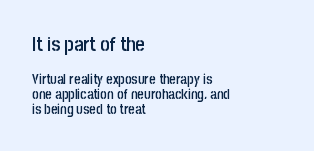
Q: Is the text bold? A: Semi-bold.
Q: Is the text italic (slanted)? A: No, it is upright.
Q: Is the text underlined? A: No.
Q: How is the paragraph aligned? A: Left-aligned.
Q: Is the spacing between letters normal or unusually wide? A: Normal.
Q: Is the spacing between lines tight, normal or loose? A: Tight.
Q: Which block of text is set in a larger size, the first (top) or the second (bottom)? A: The first (top) one.
